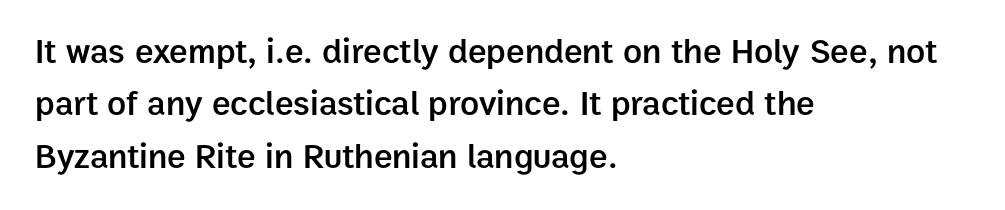
Quick note: not italic, upright. Its strokes are somewhat broadened, the hallmark of semibold type. Descenders hang freely into open space. The rendering shows plain stroke endings on the letterforms — a sans-serif design. Standard letterfit; no display-style spreading of the glyphs.
